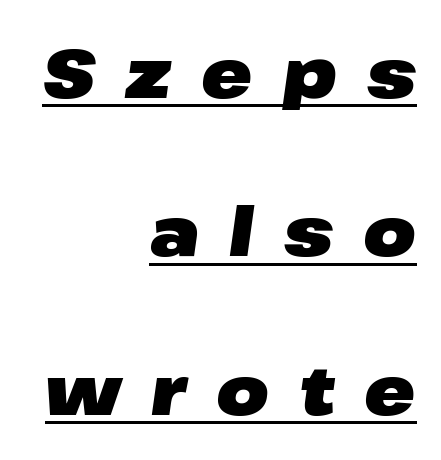
{"italic": "yes", "lean": "right", "slant_degrees": 8, "bold": "yes", "weight": "heavy", "width": "wide", "stroke_contrast": "low", "x_height": "medium", "monospaced": "no", "underline": "yes", "align": "right", "line_spacing": "loose", "line_spacing_ratio": 2.33, "letter_spacing": "wide", "letter_spacing_em": 0.44, "glyph_px": 68}
